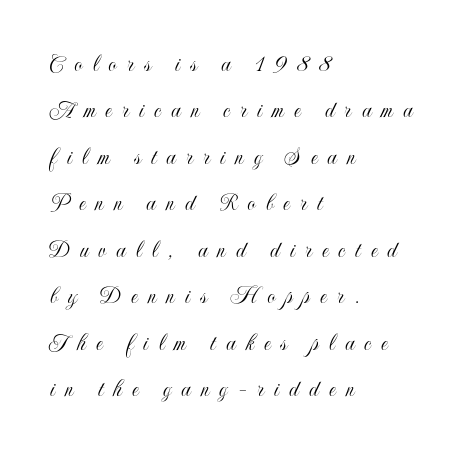
The image shows 25 px text type; set left-aligned, line spacing 1.86x, unusually wide letter spacing (+0.41 em), not underlined.
